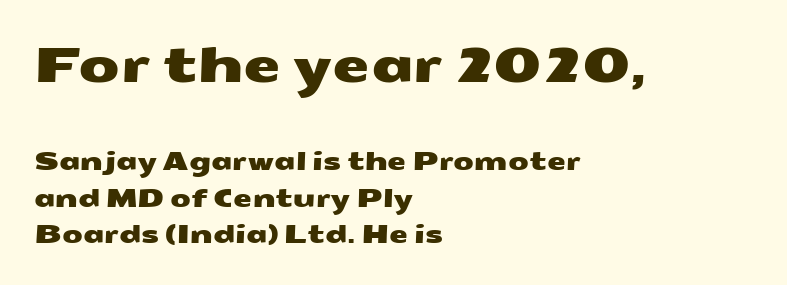
Character widths vary here, with narrow letters taking less room than wide ones. Is this a sans? Yes — the strokes have no serifs. Note: larger setting up top, smaller setting below. Casual observation: everything's shoved over to the left. Normally led — the rows are evenly, conventionally spaced.
